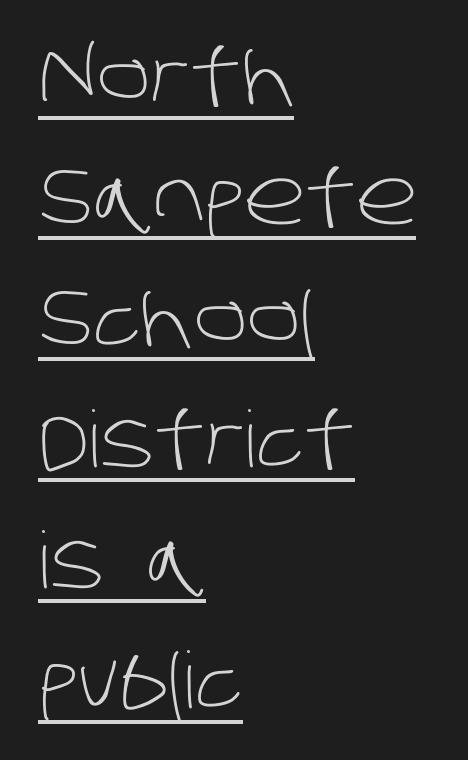
The specimen includes a rule beneath the text block's lines. I'd call this a sans setting — the letters go barefoot. Varying glyph widths throughout — classic text-font behaviour. The weight would be labelled regular, book, light, or lighter still. The line-height multiplier appears to be the usual default. Short note: letters normally spaced.
